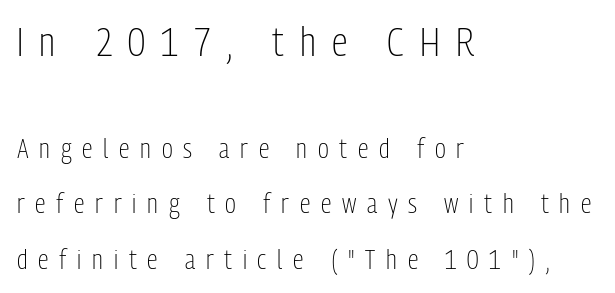
The image shows 40 px light, condensed sans-serif type, upright; set left-aligned, loose line spacing (2.05x), unusually wide letter spacing (+0.4 em), not underlined; the first (top) block is 1.48x larger; low stroke contrast and a medium x-height.
